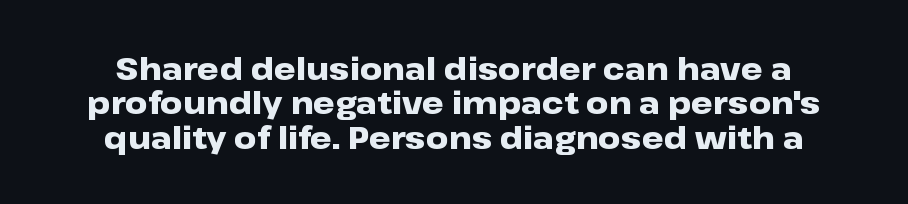
{"serif": "no", "italic": "no", "bold": "yes", "weight": "heavy", "width": "wide", "stroke_contrast": "low", "x_height": "medium", "monospaced": "no", "underline": "no", "line_spacing": "tight", "line_spacing_ratio": 1.11, "letter_spacing": "normal", "letter_spacing_em": 0.0, "glyph_px": 31}
